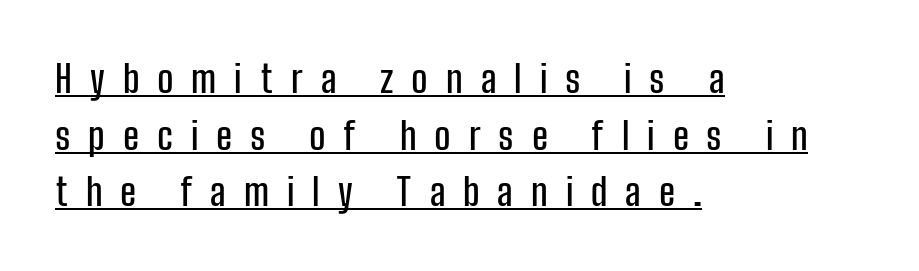
The image shows 38 px condensed sans-serif type, upright; set left-aligned, normal line spacing (1.49x), unusually wide letter spacing (+0.47 em), underlined; low stroke contrast and a medium x-height.
